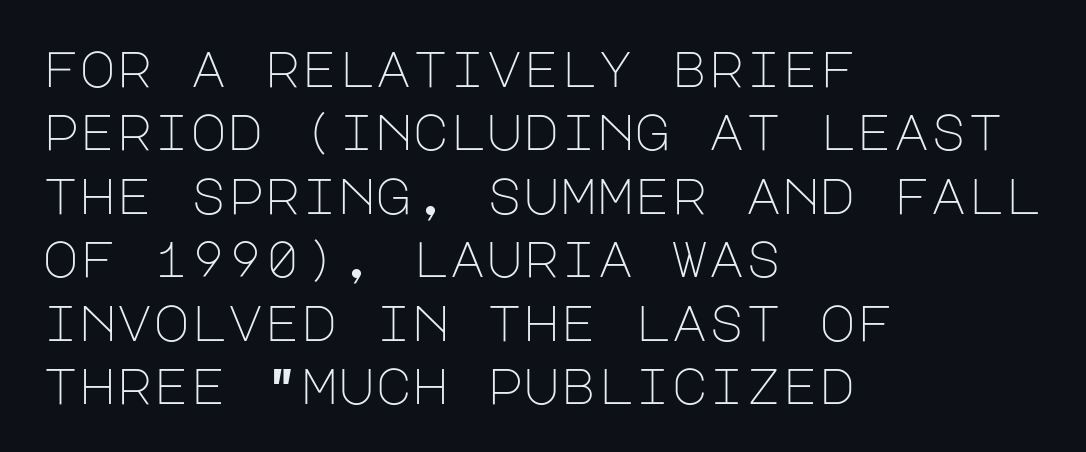
Q: Is the text bold? A: No.
Q: Is the text italic (slanted)? A: No, it is upright.
Q: Is the typeface a serif or a sans-serif typeface? A: Sans-serif.
Q: Is the text underlined? A: No.
Q: How is the paragraph aligned? A: Left-aligned.
Q: Is the spacing between letters normal or unusually wide? A: Normal.
Q: Is the spacing between lines tight, normal or loose? A: Normal.
Q: Width (condensed, normal, or wide)? A: Normal.
Q: Stroke contrast? A: Low.
Q: x-height? A: Large.
